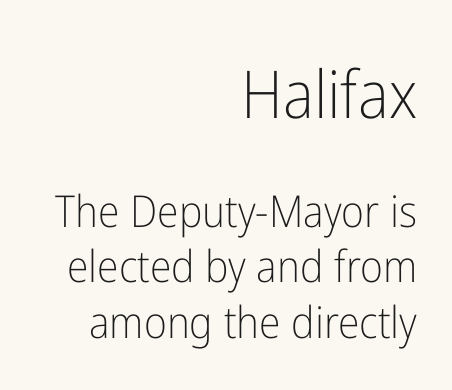
{"serif": "no", "italic": "no", "bold": "no", "weight": "light", "width": "condensed", "stroke_contrast": "low", "x_height": "medium", "monospaced": "no", "underline": "no", "align": "right", "line_spacing": "normal", "line_spacing_ratio": 1.27, "letter_spacing": "normal", "letter_spacing_em": 0.0, "larger_block": "first", "size_ratio": 1.5, "glyph_px": 66}
